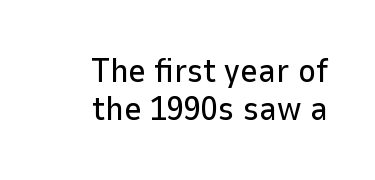
Quick note: not italic, upright. Each word holds together tightly as a unit, with standard inter-letter gaps. The line-height multiplier appears low, near solid setting. Letters rest on an invisible, unmarked baseline. Here the designer chose a conventional face with non-uniform glyph widths. Is the block centered? No — it sits flush against the right margin.
